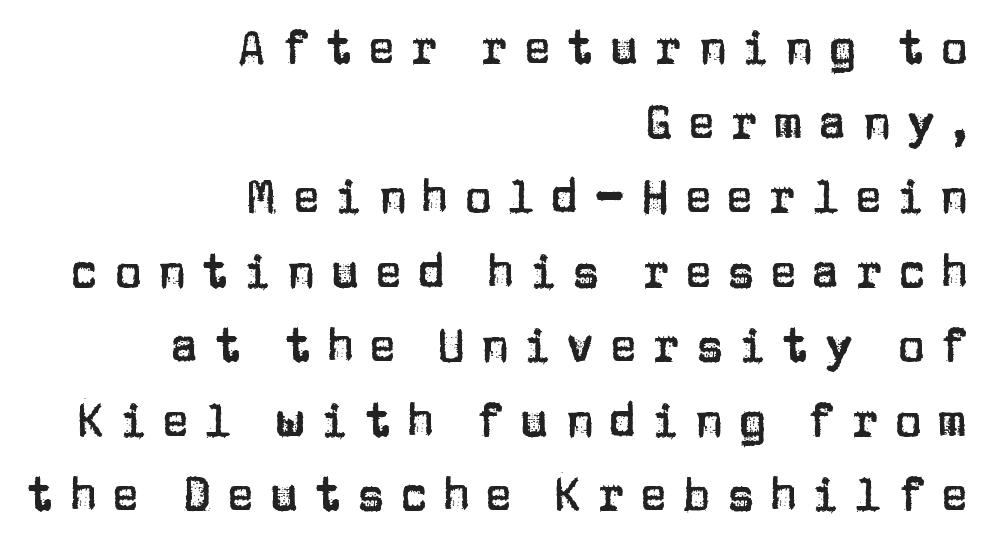
Display-style spreading of the glyphs; the letterfit is very open. Posture: straight, roman, zero tilt. Whoever set this chose a conventional vertical rhythm. The lines in this sample share a right terminus and differ only in where they begin. In terms of letterform style, serifs are entirely absent. The letters advance in unequal steps, a hallmark of proportional type.
